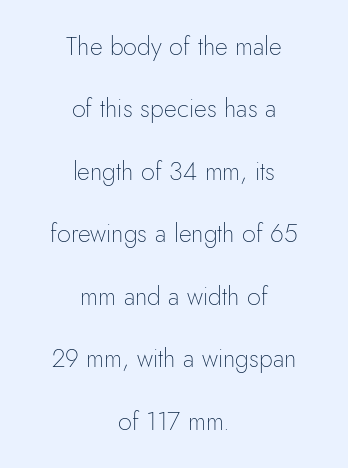
{"italic": "no", "bold": "no", "underline": "no", "align": "center", "line_spacing": "loose", "line_spacing_ratio": 2.5, "letter_spacing": "normal", "letter_spacing_em": 0.0, "glyph_px": 25}
